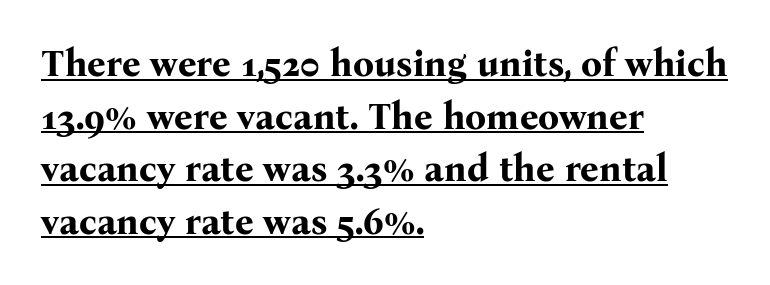
{"serif": "yes", "italic": "no", "bold": "yes", "weight": "bold", "width": "normal", "stroke_contrast": "medium", "x_height": "medium", "monospaced": "no", "underline": "yes", "align": "left", "line_spacing": "normal", "line_spacing_ratio": 1.42, "letter_spacing": "normal", "letter_spacing_em": 0.0, "glyph_px": 37}
